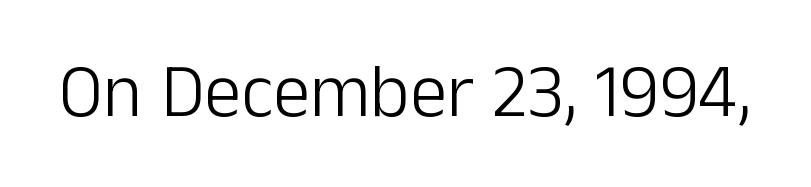
The image shows 75 px light sans-serif type, upright; set normal letter spacing, not underlined; low stroke contrast and a medium x-height.
